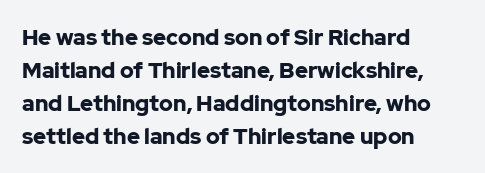
You'd pick this weight for a headline — it's a proper bold. The lettering holds an erect, upright posture throughout. Glance below the letters and you will spot only blank space. Layout note: lines flush left. Characters follow at the spacing the type designer built in. These lines sit exactly where default settings would place them.
